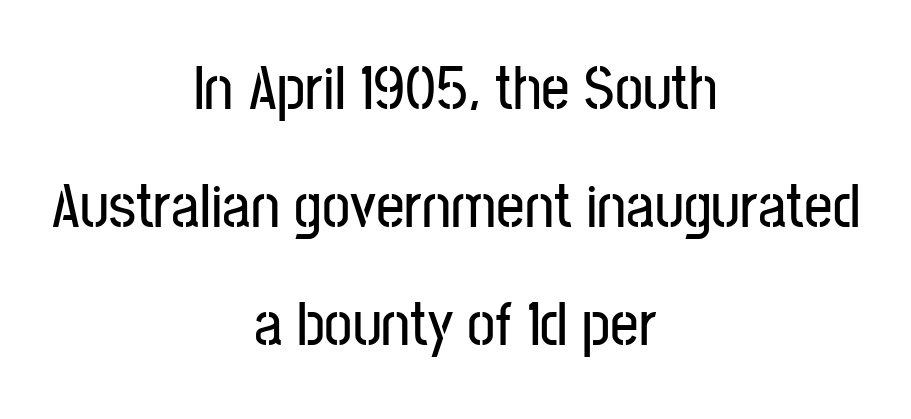
{"serif": "no", "italic": "no", "width": "condensed", "stroke_contrast": "low", "x_height": "medium", "monospaced": "no", "underline": "no", "align": "center", "line_spacing_ratio": 1.87, "letter_spacing": "normal", "letter_spacing_em": 0.0, "glyph_px": 63}
